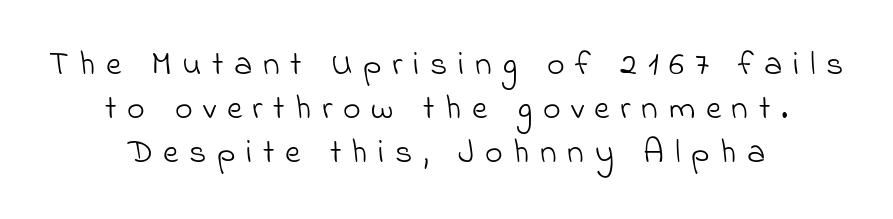
Q: Is the text bold? A: No.
Q: Is the typeface a serif or a sans-serif typeface? A: Sans-serif.
Q: Is the text underlined? A: No.
Q: How is the paragraph aligned? A: Centered.
Q: Is the spacing between letters normal or unusually wide? A: Unusually wide.
Q: Is the spacing between lines tight, normal or loose? A: Normal.
Q: Width (condensed, normal, or wide)? A: Normal.
Q: Stroke contrast? A: Low.
Q: x-height? A: Small.
Q: Monospaced? A: No.
